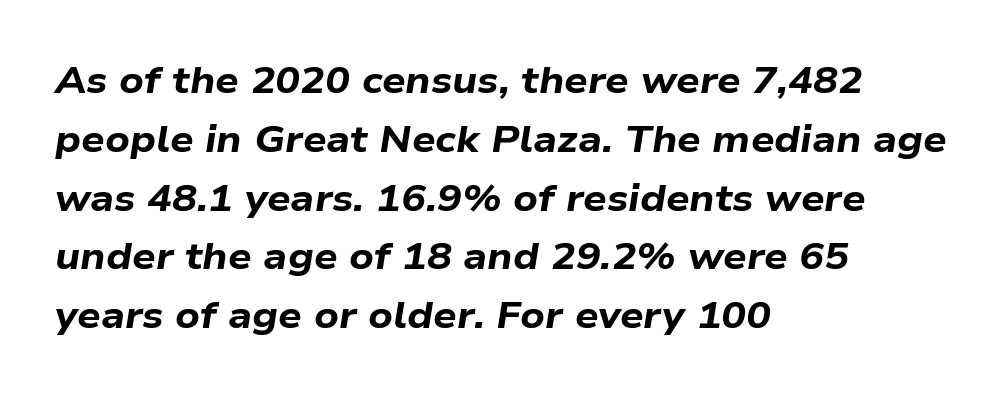
The image shows 37 px bold, wide type, italic (leaning right); set left-aligned, normal line spacing (1.59x), normal letter spacing, not underlined; low stroke contrast and a medium x-height.
